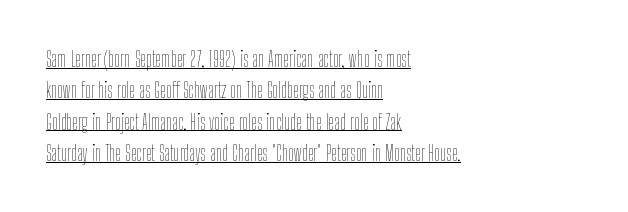
Q: Is the text bold? A: No.
Q: Is the text italic (slanted)? A: No, it is upright.
Q: Is the text underlined? A: Yes.
Q: How is the paragraph aligned? A: Left-aligned.
Q: Is the spacing between letters normal or unusually wide? A: Normal.
Q: Is the spacing between lines tight, normal or loose? A: Normal.
